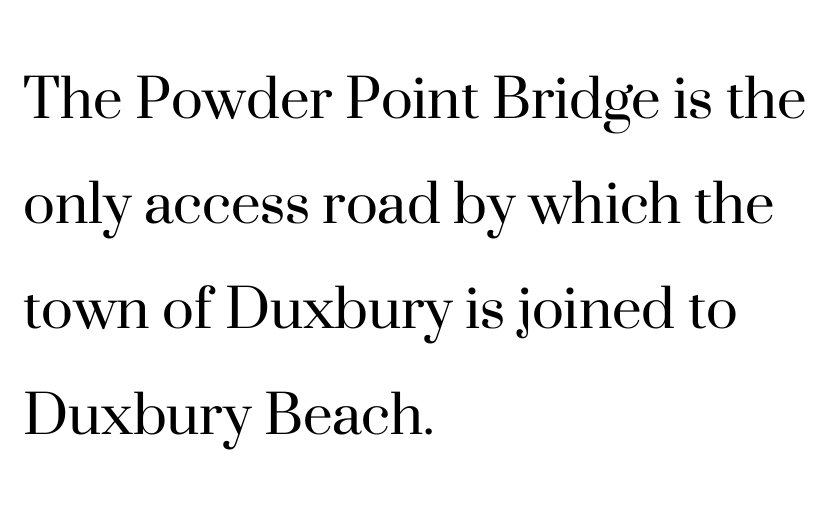
Q: Is the text bold? A: No.
Q: Is the text italic (slanted)? A: No, it is upright.
Q: Is the typeface a serif or a sans-serif typeface? A: Serif.
Q: Is the text underlined? A: No.
Q: How is the paragraph aligned? A: Left-aligned.
Q: Is the spacing between letters normal or unusually wide? A: Normal.
Q: Is the spacing between lines tight, normal or loose? A: Normal.
Q: Width (condensed, normal, or wide)? A: Normal.
Q: Stroke contrast? A: High.
Q: x-height? A: Small.
Q: Monospaced? A: No.
